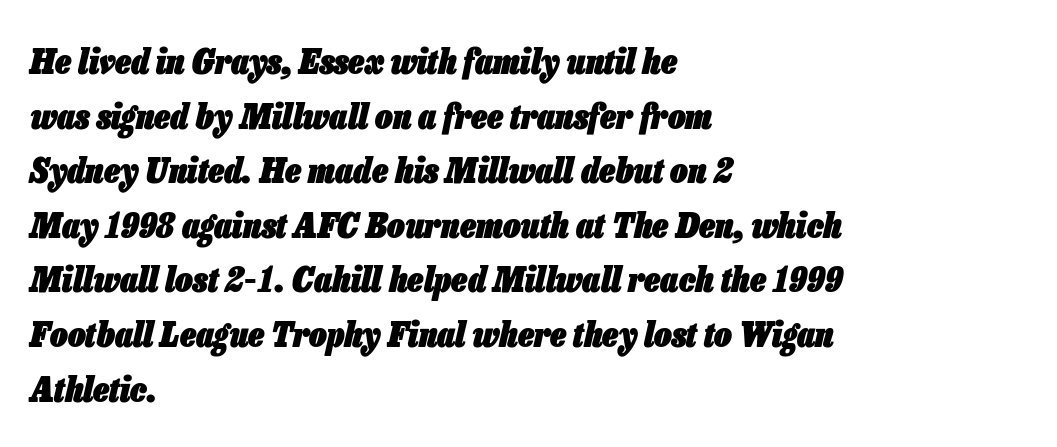
The face used here is rendered with its standard letterfit. The specimen omits any rule beneath the text block's lines. The glyphs have the mass of a bold cut. The vertical gap from one line to the next is medium.
